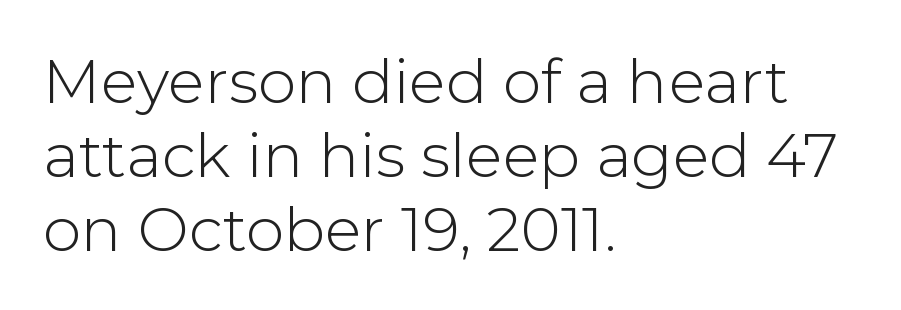
{"serif": "no", "italic": "no", "bold": "no", "weight": "light", "width": "normal", "stroke_contrast": "low", "x_height": "medium", "monospaced": "no", "underline": "no", "align": "left", "line_spacing_ratio": 1.21, "letter_spacing": "normal", "letter_spacing_em": 0.0, "glyph_px": 61}
